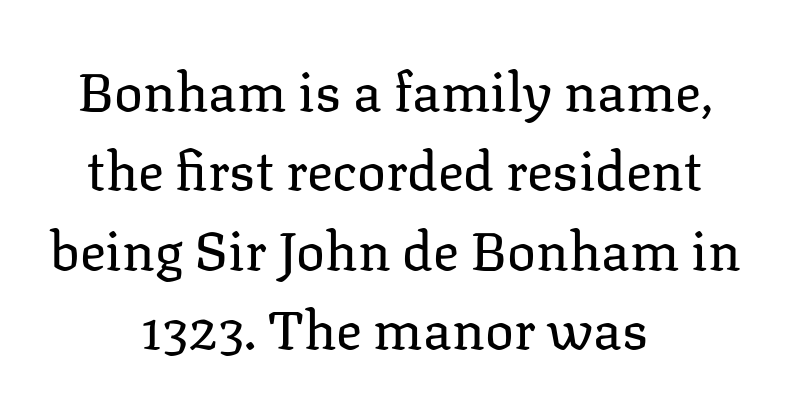
Q: Is the text bold? A: No.
Q: Is the text italic (slanted)? A: No, it is upright.
Q: Is the typeface a serif or a sans-serif typeface? A: Serif.
Q: Is the text underlined? A: No.
Q: How is the paragraph aligned? A: Centered.
Q: Is the spacing between letters normal or unusually wide? A: Normal.
Q: Is the spacing between lines tight, normal or loose? A: Normal.
Q: Width (condensed, normal, or wide)? A: Normal.
Q: Stroke contrast? A: Low.
Q: x-height? A: Medium.
Q: Monospaced? A: No.
